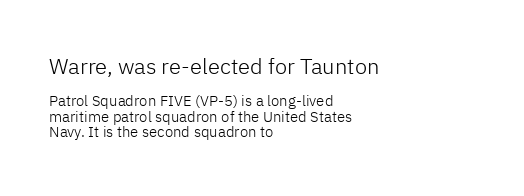
{"italic": "no", "bold": "no", "underline": "no", "align": "left", "line_spacing": "tight", "line_spacing_ratio": 1.03, "letter_spacing": "normal", "letter_spacing_em": 0.0, "larger_block": "first", "size_ratio": 1.47, "glyph_px": 22}
